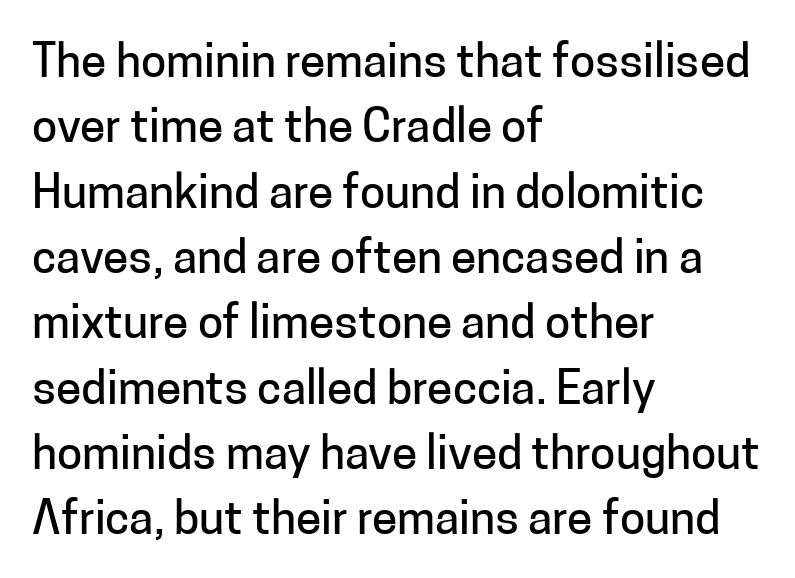
Q: Is the text italic (slanted)? A: No, it is upright.
Q: Is the typeface a serif or a sans-serif typeface? A: Sans-serif.
Q: Is the text underlined? A: No.
Q: How is the paragraph aligned? A: Left-aligned.
Q: Is the spacing between letters normal or unusually wide? A: Normal.
Q: Is the spacing between lines tight, normal or loose? A: Normal.
Q: Width (condensed, normal, or wide)? A: Normal.
Q: Stroke contrast? A: Low.
Q: x-height? A: Medium.
Q: Monospaced? A: No.
